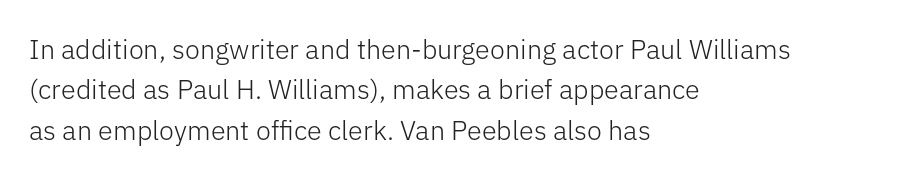
The passage shown stacks its lines at a standard gap. Students, note that the glyphs here touch the page at normal intervals. This reads as an unemphasized weight, regular at the heaviest. Typeset ragged right — the left edge is the straight one. No italicization has been applied; the sample stays upright.
